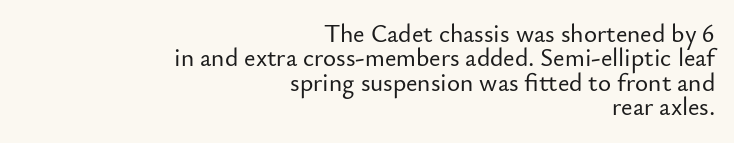
The image shows 25 px text type, upright; set right-aligned, tight line spacing (0.98x), normal letter spacing, not underlined.
